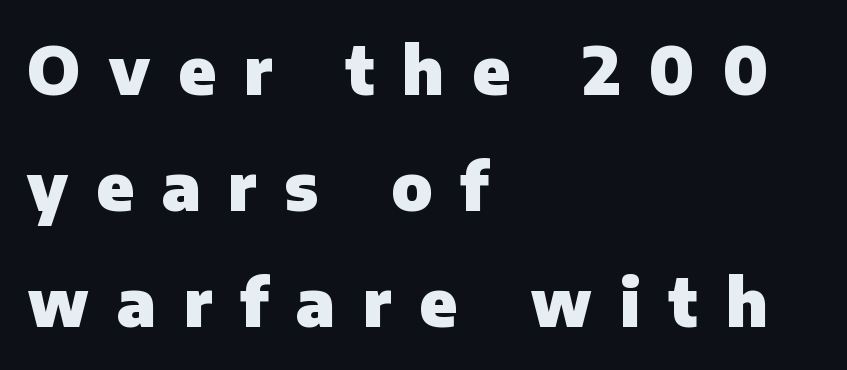
Q: Is the text bold? A: Yes.
Q: Is the text italic (slanted)? A: No, it is upright.
Q: Is the typeface a serif or a sans-serif typeface? A: Sans-serif.
Q: Is the text underlined? A: No.
Q: How is the paragraph aligned? A: Left-aligned.
Q: Is the spacing between letters normal or unusually wide? A: Unusually wide.
Q: Width (condensed, normal, or wide)? A: Normal.
Q: Stroke contrast? A: Low.
Q: x-height? A: Medium.
Q: Monospaced? A: No.
